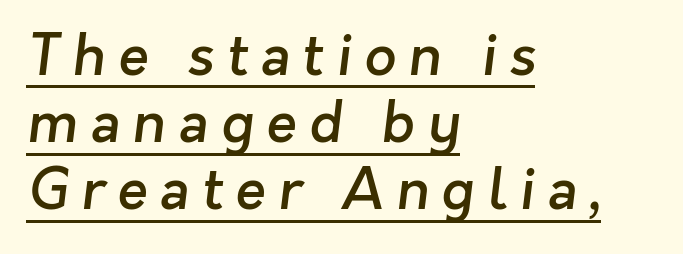
Q: Is the text bold? A: Semi-bold.
Q: Is the typeface a serif or a sans-serif typeface? A: Sans-serif.
Q: Is the text underlined? A: Yes.
Q: How is the paragraph aligned? A: Left-aligned.
Q: Is the spacing between letters normal or unusually wide? A: Unusually wide.
Q: Width (condensed, normal, or wide)? A: Normal.
Q: Stroke contrast? A: Low.
Q: x-height? A: Medium.
Q: Monospaced? A: No.
